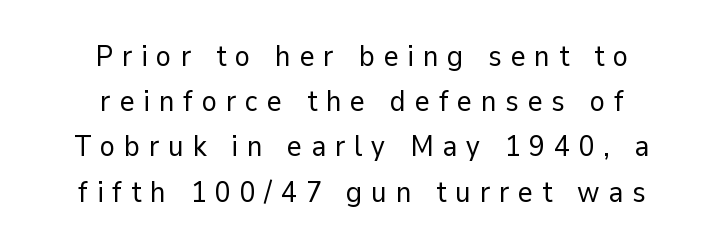
The image shows 29 px regular-weight sans-serif type, upright; set centered, normal line spacing (1.56x), unusually wide letter spacing (+0.3 em), not underlined; low stroke contrast and a medium x-height.
